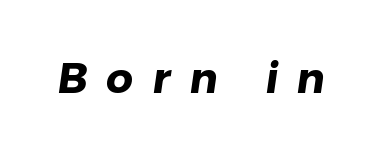
{"serif": "no", "bold": "yes", "weight": "heavy", "width": "normal", "stroke_contrast": "low", "x_height": "medium", "monospaced": "no", "underline": "no", "letter_spacing": "wide", "letter_spacing_em": 0.45, "glyph_px": 42}
